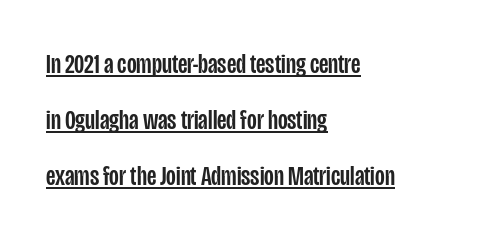
Q: Is the text italic (slanted)? A: No, it is upright.
Q: Is the typeface a serif or a sans-serif typeface? A: Sans-serif.
Q: Is the text underlined? A: Yes.
Q: How is the paragraph aligned? A: Left-aligned.
Q: Is the spacing between letters normal or unusually wide? A: Normal.
Q: Is the spacing between lines tight, normal or loose? A: Loose.
Q: Width (condensed, normal, or wide)? A: Condensed.
Q: Stroke contrast? A: Low.
Q: x-height? A: Large.
Q: Monospaced? A: No.
